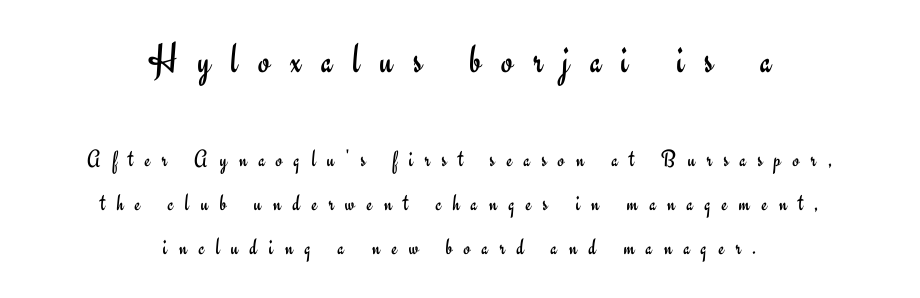
The image shows 42 px regular-weight sans-serif type; set centered, line spacing 1.83x, unusually wide letter spacing (+0.48 em), not underlined; the first (top) block is 1.75x larger; low stroke contrast and a small x-height.
